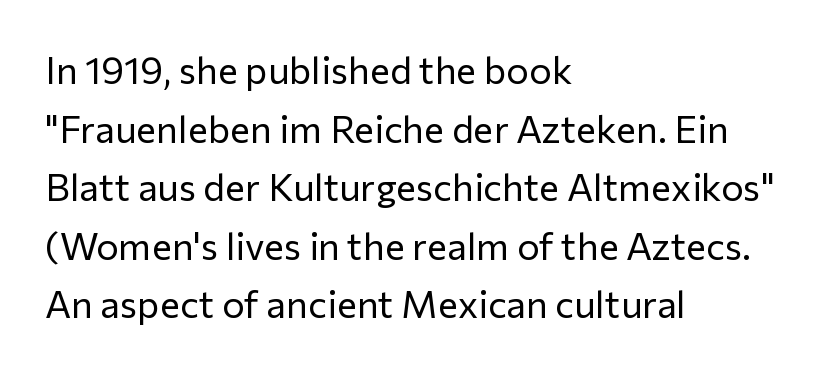
Is this a sans? Yes — the strokes have no serifs. Each letter keeps its own natural width here, so spacing adapts to shape. Unbolded letterforms with no extra heft. Every stem runs plumb, perpendicular to the baseline. The rendering keeps characters at their native spacing.
